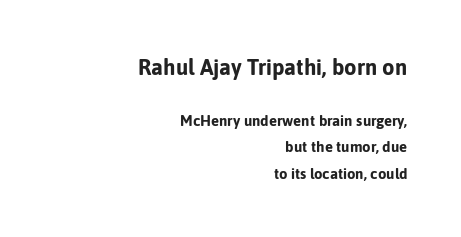
{"italic": "no", "bold": "yes", "underline": "no", "align": "right", "line_spacing_ratio": 1.77, "letter_spacing": "normal", "letter_spacing_em": 0.0, "larger_block": "first", "size_ratio": 1.47, "glyph_px": 22}
